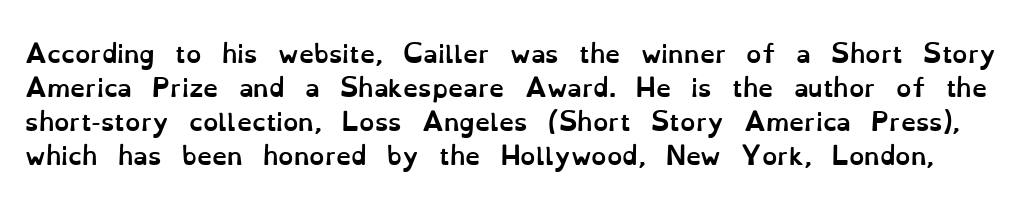
What stands out about the letter spacing? Nothing — it is the standard amount. The rendering uses a bold face; every stroke is thick and dark. How would I describe the line gaps? Plain and ordinary. It's the straight-up-and-down kind of type. Descenders are the only things crossing below the line.
